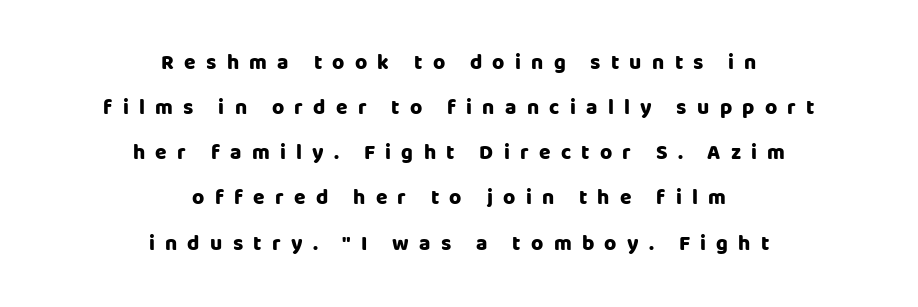
The image shows 21 px bold type, upright; set centered, loose line spacing (2.15x), unusually wide letter spacing (+0.49 em), not underlined.
